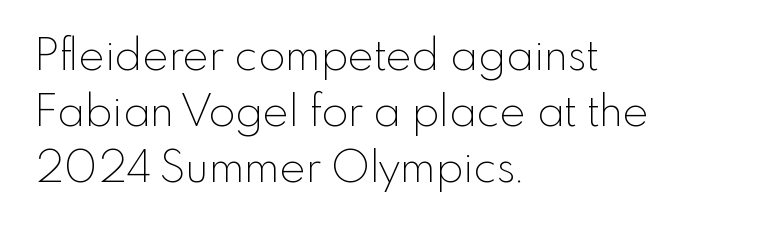
Q: Is the text bold? A: No.
Q: Is the text italic (slanted)? A: No, it is upright.
Q: Is the typeface a serif or a sans-serif typeface? A: Sans-serif.
Q: Is the text underlined? A: No.
Q: How is the paragraph aligned? A: Left-aligned.
Q: Is the spacing between letters normal or unusually wide? A: Normal.
Q: Is the spacing between lines tight, normal or loose? A: Normal.
Q: Width (condensed, normal, or wide)? A: Normal.
Q: x-height? A: Small.
Q: Monospaced? A: No.
